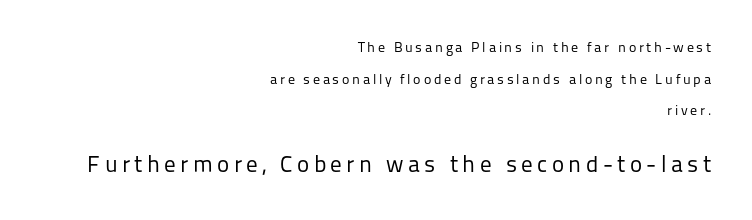
Think standard paragraph weight, or any step lighter than that. Posture: upright roman. Typeset ragged left — the right edge is the straight one. Unmarked baselines from the first word to the last. This layout puts the modest block above and the oversized block below. Quick note: interline space is abundant.
